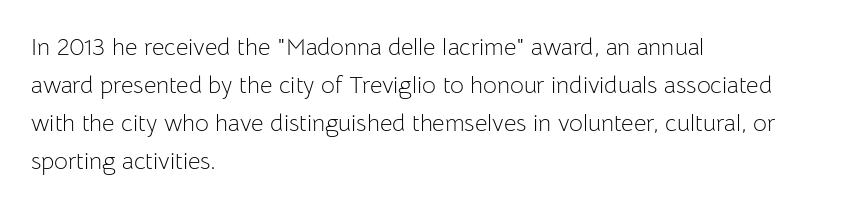
Caption: standard tracking, unaltered. How would I describe the line gaps? Plain and ordinary. Notice how the stems are strictly vertical — no italics here. The typeface has the unassuming heft of standard copy or less. The lines are quadded left.
